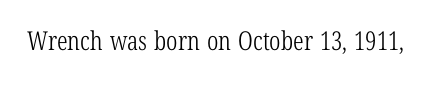
{"italic": "no", "bold": "no", "underline": "no", "letter_spacing": "normal", "letter_spacing_em": 0.0, "glyph_px": 26}
